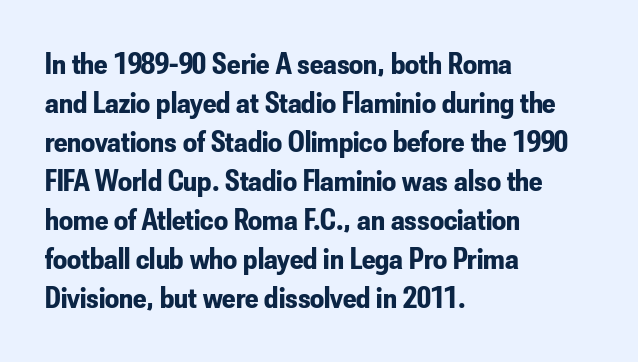
Q: Is the text bold? A: Yes.
Q: Is the text italic (slanted)? A: No, it is upright.
Q: Is the typeface a serif or a sans-serif typeface? A: Sans-serif.
Q: Is the text underlined? A: No.
Q: How is the paragraph aligned? A: Left-aligned.
Q: Is the spacing between letters normal or unusually wide? A: Normal.
Q: Is the spacing between lines tight, normal or loose? A: Normal.
Q: Width (condensed, normal, or wide)? A: Condensed.
Q: Stroke contrast? A: Low.
Q: x-height? A: Small.
Q: Monospaced? A: No.
